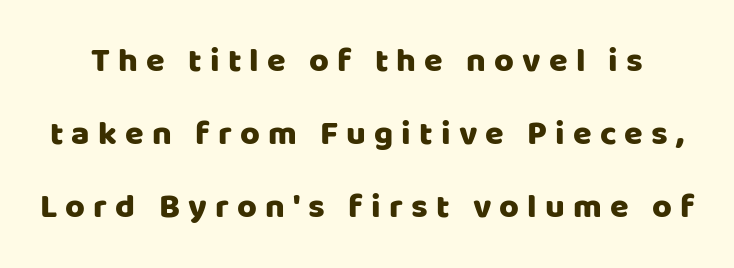
Do the characters align in a grid? No, the font is proportional. The line texture is sparse and dotted thanks to wide tracking. Check where the strokes stop: nothing finishes them off — pure sans. Designer's note — italics off, roman on. Quick note: underline off. Line spacing here is loose.
